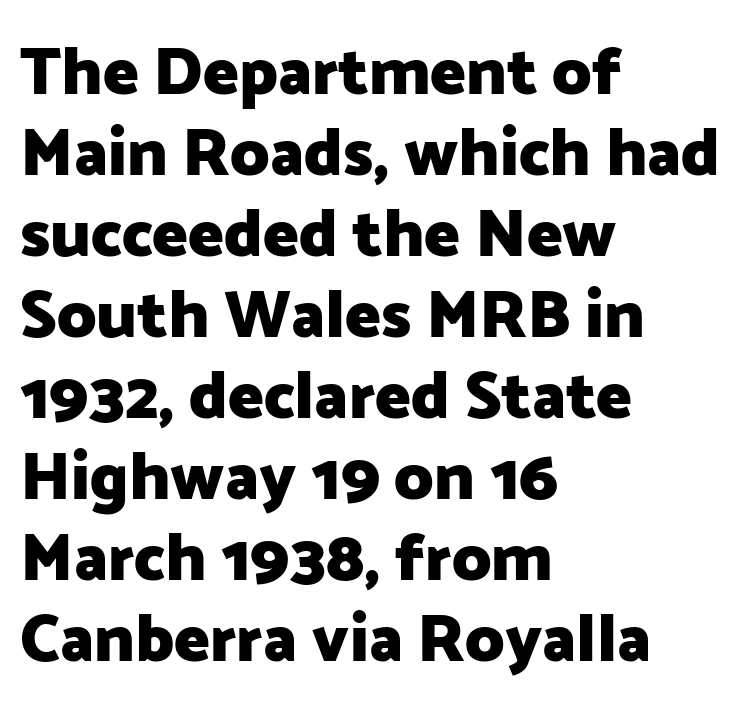
This is heavy type, rendered in bold. Varying glyph widths throughout — classic text-font behaviour. Students, note that the glyphs here touch the page at normal intervals. Does the copy run flush right? No — it runs flush left.
